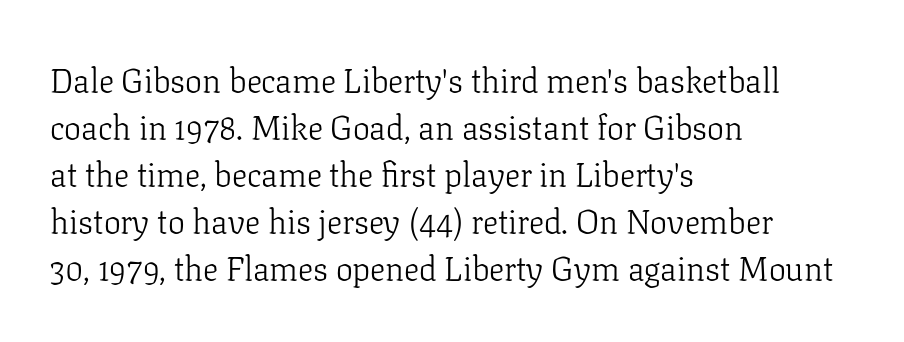
The image shows 34 px light serif type, upright; set left-aligned, normal line spacing (1.38x), normal letter spacing, not underlined; low stroke contrast and a medium x-height.
